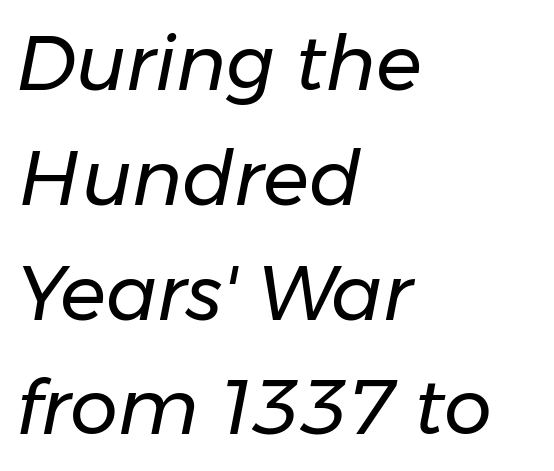
Q: Is the text bold? A: No.
Q: Is the text italic (slanted)? A: Yes, it leans right by about 11 degrees.
Q: Is the text underlined? A: No.
Q: How is the paragraph aligned? A: Left-aligned.
Q: Is the spacing between letters normal or unusually wide? A: Normal.
Q: Is the spacing between lines tight, normal or loose? A: Normal.
Q: Width (condensed, normal, or wide)? A: Normal.
Q: Stroke contrast? A: Low.
Q: x-height? A: Medium.
Q: Monospaced? A: No.
